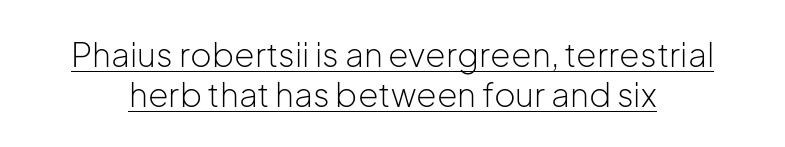
{"serif": "no", "italic": "no", "bold": "no", "weight": "light", "width": "normal", "stroke_contrast": "low", "x_height": "medium", "monospaced": "no", "underline": "yes", "align": "center", "line_spacing_ratio": 1.21, "letter_spacing": "normal", "letter_spacing_em": 0.0, "glyph_px": 33}
